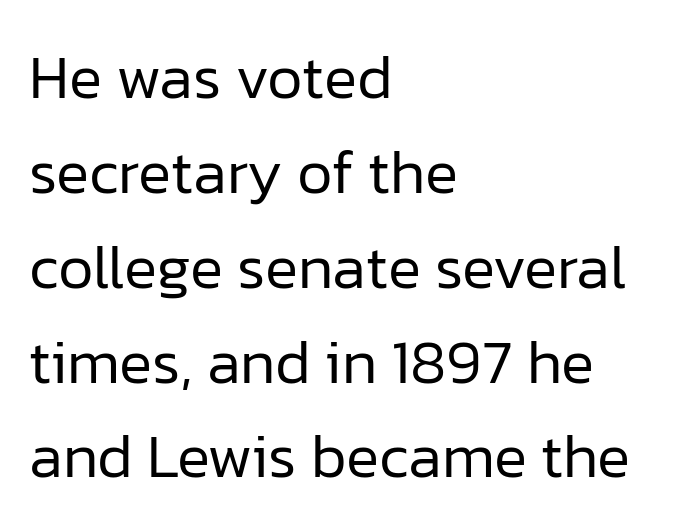
Here the designer chose a conventional face with non-uniform glyph widths. Descender tails drop into unmarked territory. Does the leading feel generous? No, just average. A roman cut, with each character standing at attention. Does the type have serifs? No, each stem ends abruptly.
